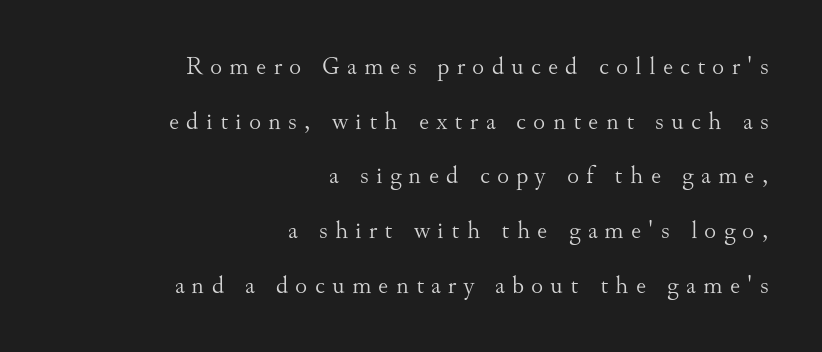
{"italic": "no", "bold": "no", "underline": "no", "align": "right", "line_spacing": "loose", "line_spacing_ratio": 2.19, "letter_spacing": "wide", "letter_spacing_em": 0.29, "glyph_px": 25}
